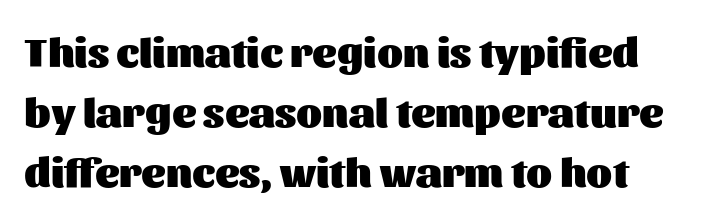
The image shows 42 px heavy sans-serif type, upright; set normal line spacing (1.43x), normal letter spacing, not underlined; medium stroke contrast and a medium x-height.
